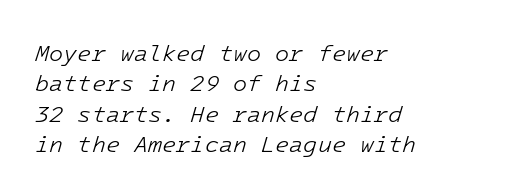
Reading down the block, your eye returns to a fixed left position each line. This is oblique type, the kind used for emphasis or titles. Think standard paragraph weight, or any step lighter than that. Nobody touched the tracking dial on this one.
